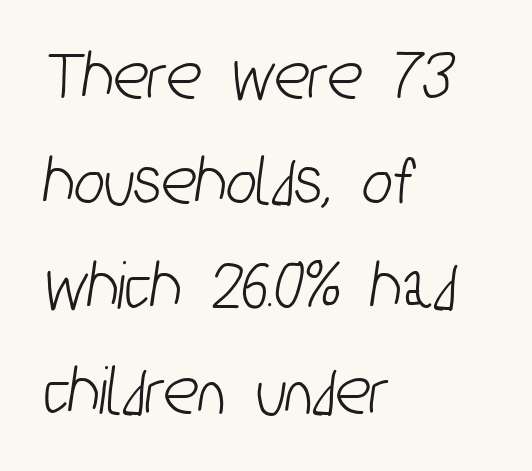
A normal amount of white space separates one row of letters from the next. Glance below the letters and you will spot only blank space. Glyph-to-glyph distance matches everyday printed text. The face used here is proportionally spaced, like ordinary book or web type. This sample uses a sans-serif face.
